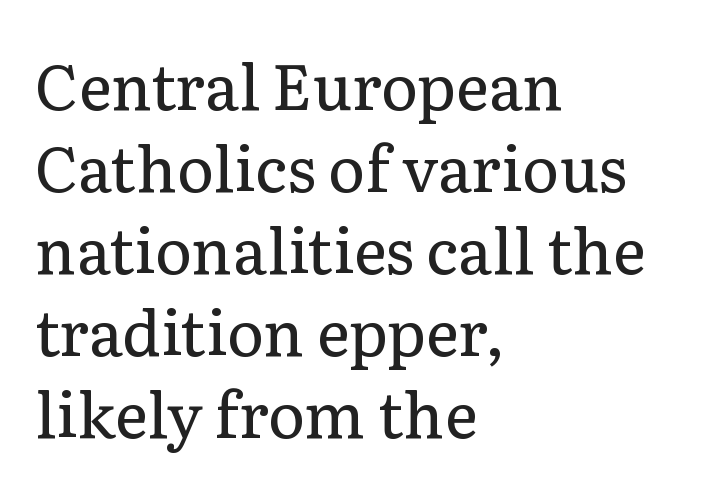
Q: Is the text bold? A: No.
Q: Is the text italic (slanted)? A: No, it is upright.
Q: Is the typeface a serif or a sans-serif typeface? A: Serif.
Q: Is the text underlined? A: No.
Q: How is the paragraph aligned? A: Left-aligned.
Q: Is the spacing between letters normal or unusually wide? A: Normal.
Q: Is the spacing between lines tight, normal or loose? A: Normal.
Q: Width (condensed, normal, or wide)? A: Normal.
Q: Stroke contrast? A: Low.
Q: x-height? A: Medium.
Q: Monospaced? A: No.
